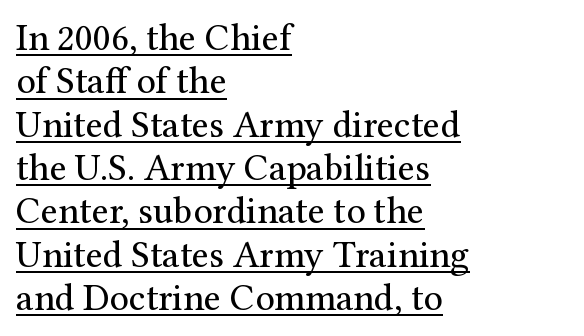
{"serif": "yes", "italic": "no", "bold": "no", "weight": "regular", "width": "normal", "stroke_contrast": "medium", "x_height": "medium", "monospaced": "no", "underline": "yes", "align": "left", "line_spacing": "tight", "line_spacing_ratio": 1.14, "letter_spacing": "normal", "letter_spacing_em": 0.0, "glyph_px": 38}
